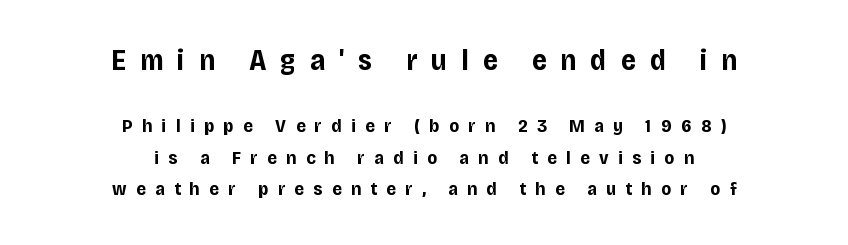
You can tell from the bare stems that sans-serif type was used. The leading is moderate, giving the passage an even texture. Any mark beneath the type? The region is blank. The font's upright variant was chosen for this text.
